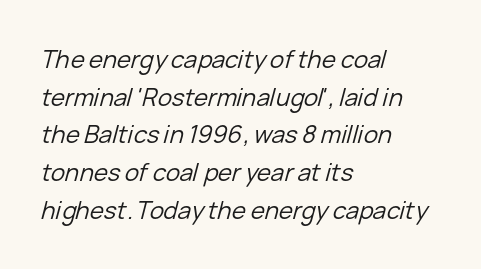
The image shows 24 px text type, italic (leaning right); set left-aligned, normal line spacing (1.57x), normal letter spacing, not underlined.
